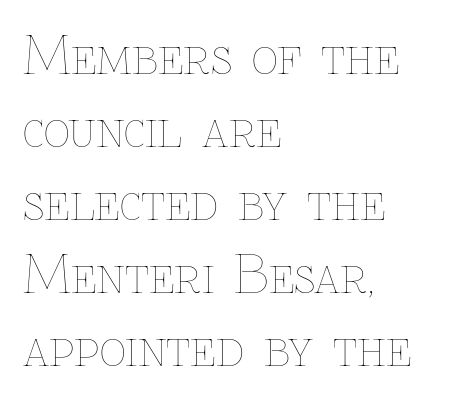
Character widths vary here, with narrow letters taking less room than wide ones. The tracking reads as untouched default to a designer's eye. Vertically, the passage feels balanced, rows spaced as you'd expect. This rendering uses left alignment, leaving the right contour irregular. This sample uses an upright cut, with every glyph sitting square on the baseline.
